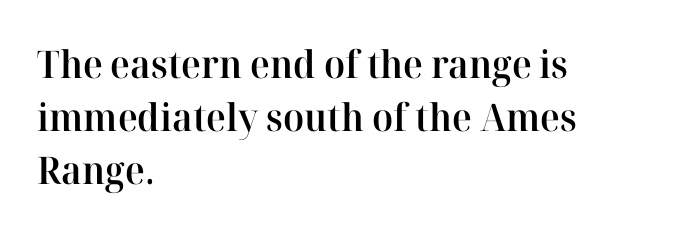
The passage is arranged the way most books set body copy — flush left. No extra tracking has been applied to these lines. A fair bit of extra ink — the face is semibold, not bold. The specimen reads as upright at a glance. The rendering uses natural spacing where letterforms have individual widths. Rows of type keep a routine distance in the vertical direction.
